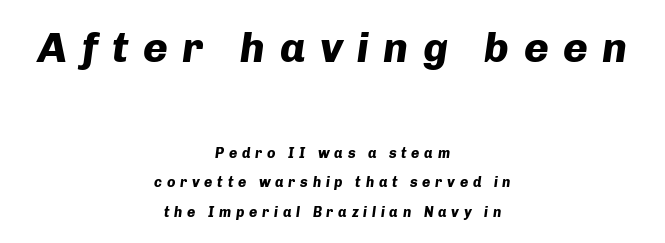
{"italic": "yes", "lean": "right", "slant_degrees": 8, "bold": "yes", "weight": "heavy", "width": "normal", "stroke_contrast": "low", "x_height": "medium", "monospaced": "no", "underline": "no", "align": "center", "line_spacing": "loose", "line_spacing_ratio": 2.1, "letter_spacing": "wide", "letter_spacing_em": 0.34, "larger_block": "first", "size_ratio": 3.0, "glyph_px": 42}
